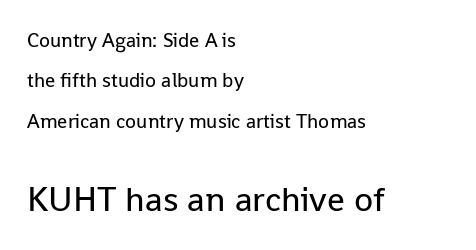
{"serif": "no", "italic": "no", "bold": "no", "weight": "regular", "width": "normal", "stroke_contrast": "low", "x_height": "medium", "monospaced": "no", "underline": "no", "align": "left", "line_spacing": "loose", "line_spacing_ratio": 2.02, "letter_spacing": "normal", "letter_spacing_em": 0.0, "larger_block": "second", "size_ratio": 1.75, "glyph_px": 35}
